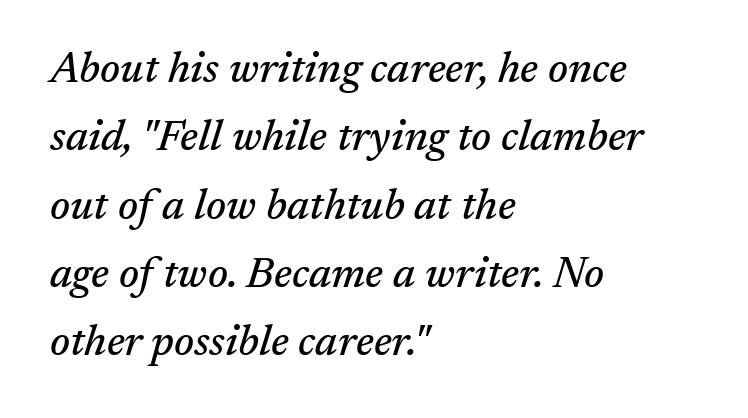
{"serif": "yes", "italic": "yes", "lean": "right", "slant_degrees": 17, "width": "normal", "stroke_contrast": "medium", "x_height": "medium", "monospaced": "no", "underline": "no", "align": "left", "line_spacing": "normal", "line_spacing_ratio": 1.59, "letter_spacing": "normal", "letter_spacing_em": 0.0, "glyph_px": 43}
